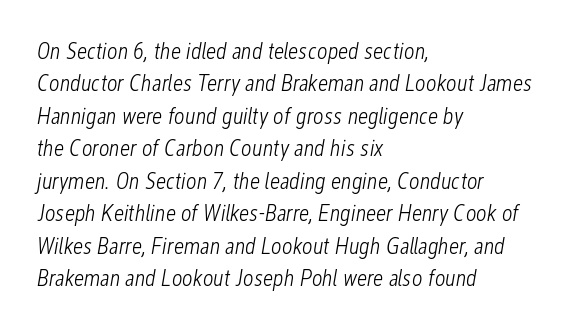
This sample uses plain, unmodified letter spacing. A typesetter would mark this as italic. The letters look calm and open, with moderate or lighter stems. A classic flush-left, rag-right setting is used for this passage. The rendering uses a moderate line-height, typical for paragraphs. Glance below the letters and you will spot only blank space.
